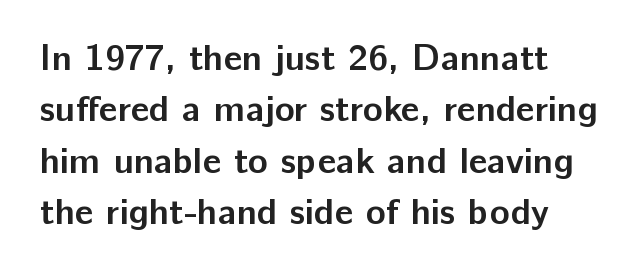
The designer went with a sans here, leaving each stem footless. The rendering uses a moderate line-height, typical for paragraphs. What stands out about the letter spacing? Nothing — it is the standard amount. The rendering uses natural spacing where letterforms have individual widths. The zone under the glyphs is completely vacant. Strokes here are thick enough to call this a true bold.
